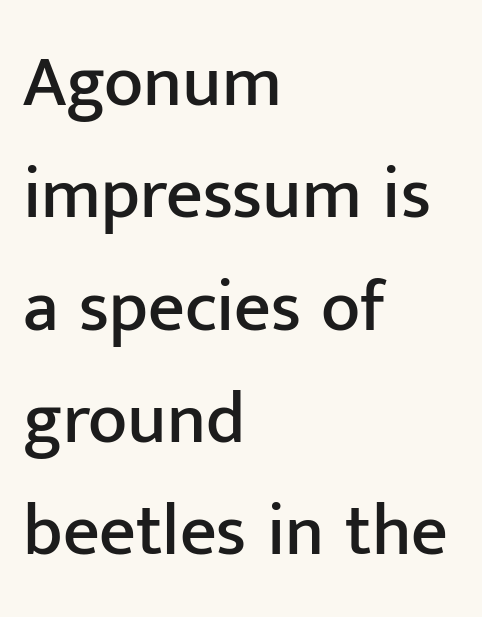
{"serif": "no", "italic": "no", "width": "normal", "stroke_contrast": "low", "x_height": "medium", "monospaced": "no", "underline": "no", "align": "left", "line_spacing": "normal", "line_spacing_ratio": 1.56, "letter_spacing": "normal", "letter_spacing_em": 0.0, "glyph_px": 72}
